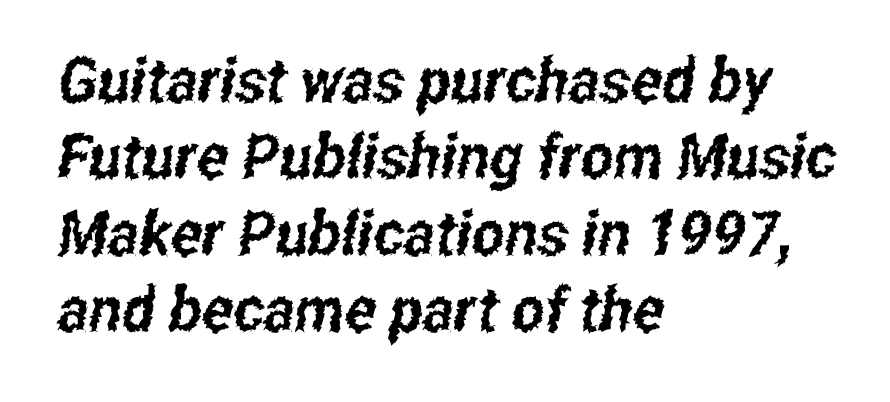
{"serif": "no", "width": "condensed", "stroke_contrast": "low", "x_height": "medium", "monospaced": "no", "underline": "no", "align": "left", "line_spacing_ratio": 1.23, "letter_spacing": "normal", "letter_spacing_em": 0.0, "glyph_px": 62}
